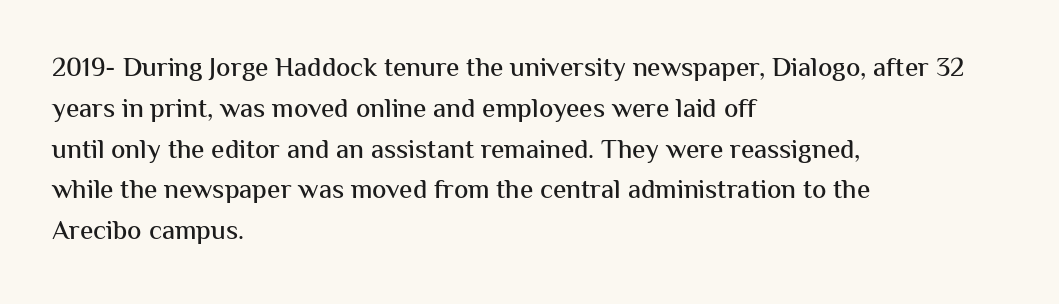
Q: Is the text italic (slanted)? A: No, it is upright.
Q: Is the text underlined? A: No.
Q: How is the paragraph aligned? A: Left-aligned.
Q: Is the spacing between letters normal or unusually wide? A: Normal.
Q: Is the spacing between lines tight, normal or loose? A: Normal.
